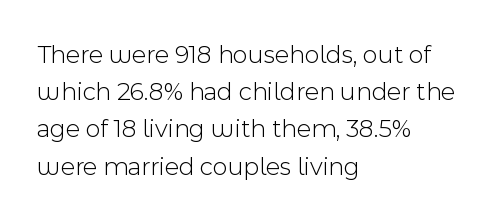
The rendering anchors every line to the left-hand side. A clean baseline with only descenders dipping below it. No chunkiness to these letters — they're not bold. Leading matches the norm, producing a regular column. Ascenders rise straight up at ninety degrees. Nobody touched the tracking dial on this one.
